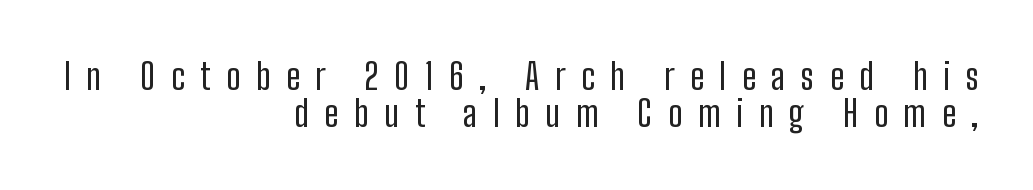
Q: Is the text bold? A: No.
Q: Is the text italic (slanted)? A: No, it is upright.
Q: Is the typeface a serif or a sans-serif typeface? A: Sans-serif.
Q: Is the text underlined? A: No.
Q: How is the paragraph aligned? A: Right-aligned.
Q: Is the spacing between letters normal or unusually wide? A: Unusually wide.
Q: Is the spacing between lines tight, normal or loose? A: Tight.
Q: Width (condensed, normal, or wide)? A: Condensed.
Q: Stroke contrast? A: Low.
Q: x-height? A: Medium.
Q: Monospaced? A: No.
